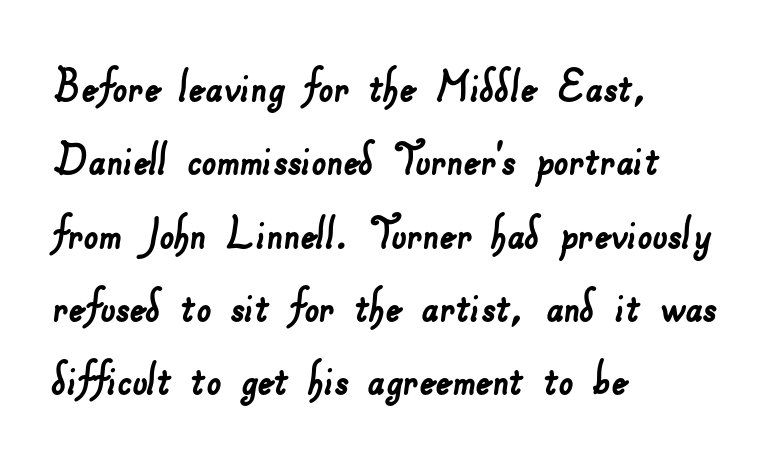
Q: Is the typeface a serif or a sans-serif typeface? A: Sans-serif.
Q: Is the text underlined? A: No.
Q: How is the paragraph aligned? A: Left-aligned.
Q: Is the spacing between letters normal or unusually wide? A: Normal.
Q: Is the spacing between lines tight, normal or loose? A: Normal.
Q: Width (condensed, normal, or wide)? A: Normal.
Q: Stroke contrast? A: Low.
Q: x-height? A: Small.
Q: Monospaced? A: No.
